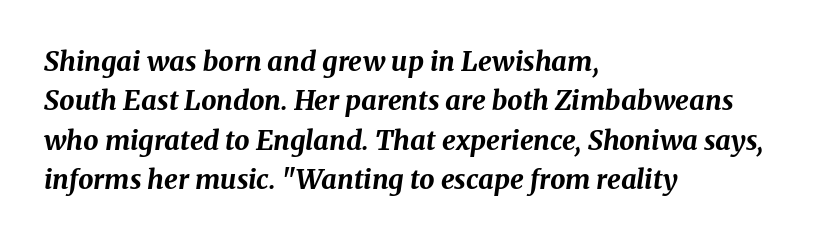
The passage shown stacks its lines at a standard gap. Only glyphs here, with clear space below each row. Short note: letters normally spaced. Caption: bold face, heavy strokes.
